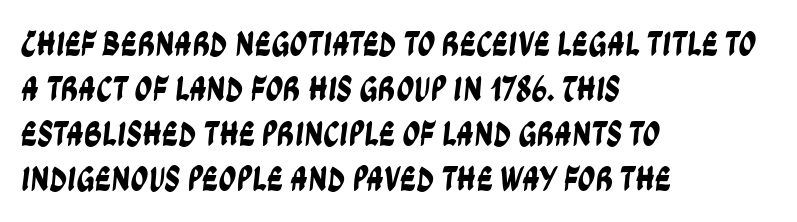
{"serif": "no", "width": "condensed", "stroke_contrast": "low", "x_height": "large", "monospaced": "no", "underline": "no", "align": "left", "line_spacing": "normal", "line_spacing_ratio": 1.29, "letter_spacing": "normal", "letter_spacing_em": 0.0, "glyph_px": 35}
